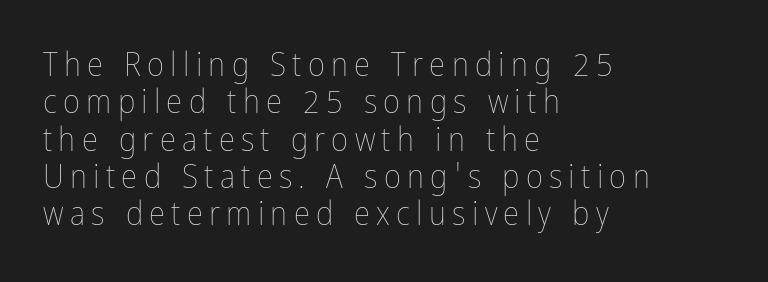
{"italic": "no", "bold": "no", "weight": "thin", "width": "condensed", "stroke_contrast": "low", "x_height": "medium", "monospaced": "no", "underline": "no", "align": "left", "line_spacing": "tight", "line_spacing_ratio": 1.13, "glyph_px": 33}
